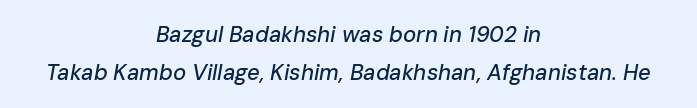
Q: Is the text italic (slanted)? A: Yes, it leans right by about 10 degrees.
Q: Is the text underlined? A: No.
Q: How is the paragraph aligned? A: Centered.
Q: Is the spacing between letters normal or unusually wide? A: Normal.
